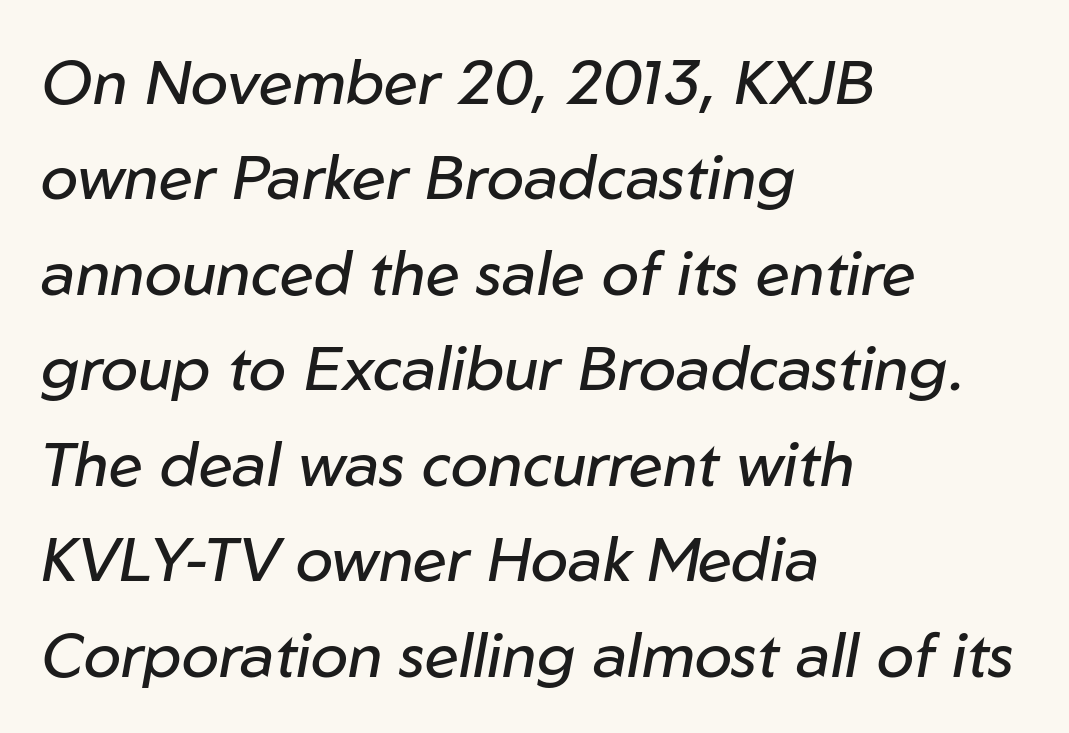
{"italic": "yes", "lean": "right", "slant_degrees": 10, "bold": "no", "weight": "regular", "width": "normal", "stroke_contrast": "low", "x_height": "medium", "monospaced": "no", "underline": "no", "align": "left", "line_spacing": "normal", "line_spacing_ratio": 1.54, "letter_spacing": "normal", "letter_spacing_em": 0.0, "glyph_px": 62}
